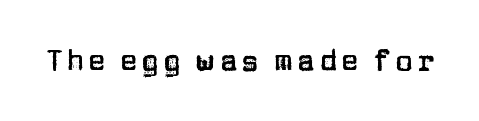
Rule under the text: the space is simply empty. You can tell it's not italic because the verticals are truly vertical. The text was rendered using a sans face with plain stroke endings. The rendering uses natural spacing where letterforms have individual widths.
